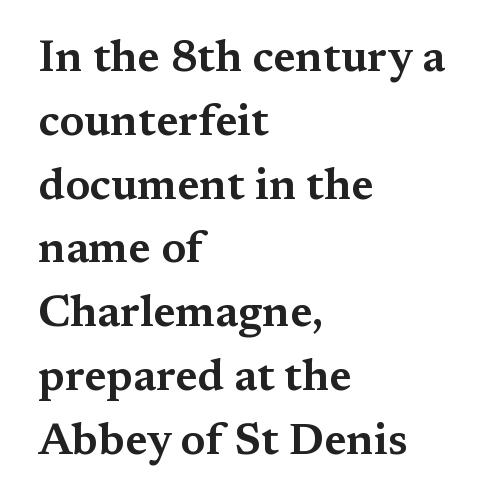
The image shows 44 px wide serif type, upright; set left-aligned, normal line spacing (1.45x), normal letter spacing, not underlined; medium stroke contrast and a medium x-height.
